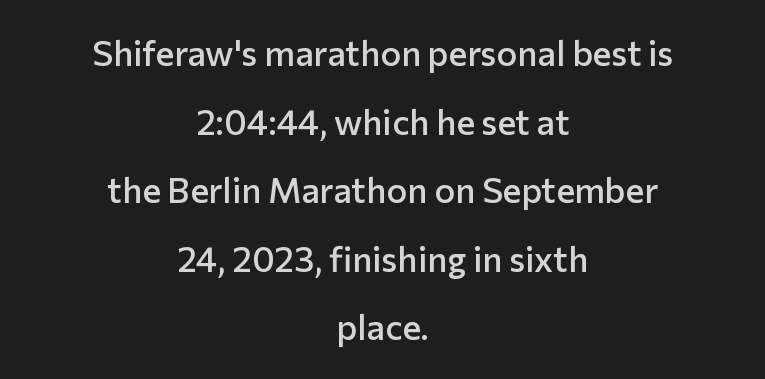
The image shows 35 px semibold sans-serif type, upright; set centered, loose line spacing (1.96x), normal letter spacing, not underlined; low stroke contrast and a medium x-height.
